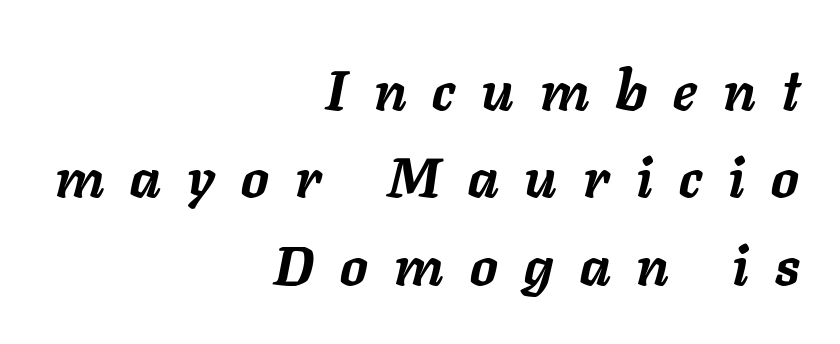
Q: Is the text bold? A: Yes.
Q: Is the text italic (slanted)? A: Yes, it leans right by about 11 degrees.
Q: Is the text underlined? A: No.
Q: How is the paragraph aligned? A: Right-aligned.
Q: Is the spacing between letters normal or unusually wide? A: Unusually wide.
Q: Is the spacing between lines tight, normal or loose? A: Normal.
Q: Width (condensed, normal, or wide)? A: Normal.
Q: Stroke contrast? A: Low.
Q: x-height? A: Medium.
Q: Monospaced? A: No.
